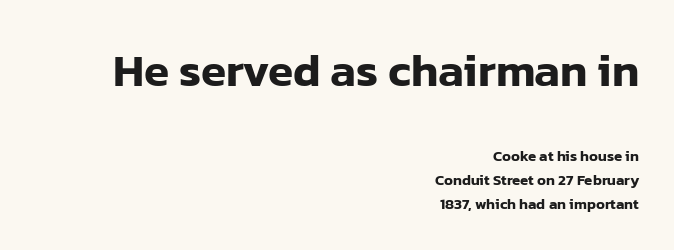
Q: Is the text italic (slanted)? A: No, it is upright.
Q: Is the typeface a serif or a sans-serif typeface? A: Sans-serif.
Q: Is the text underlined? A: No.
Q: How is the paragraph aligned? A: Right-aligned.
Q: Is the spacing between letters normal or unusually wide? A: Normal.
Q: Is the spacing between lines tight, normal or loose? A: Normal.
Q: Which block of text is set in a larger size, the first (top) or the second (bottom)? A: The first (top) one.
Q: Width (condensed, normal, or wide)? A: Normal.
Q: Stroke contrast? A: Low.
Q: x-height? A: Medium.
Q: Monospaced? A: No.
